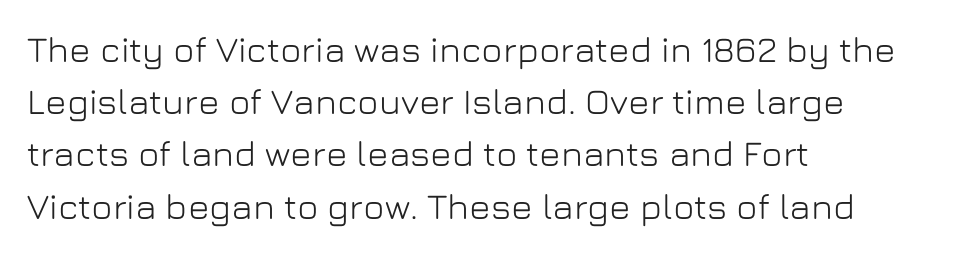
The image shows 36 px sans-serif type, upright; set left-aligned, normal line spacing (1.45x), normal letter spacing, not underlined; low stroke contrast and a medium x-height.
